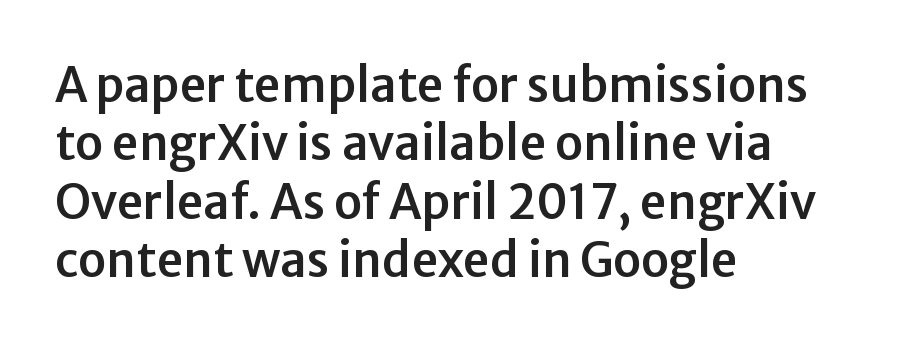
{"serif": "no", "italic": "no", "width": "normal", "stroke_contrast": "low", "x_height": "medium", "monospaced": "no", "underline": "no", "align": "left", "line_spacing_ratio": 1.24, "letter_spacing": "normal", "letter_spacing_em": 0.0, "glyph_px": 47}
